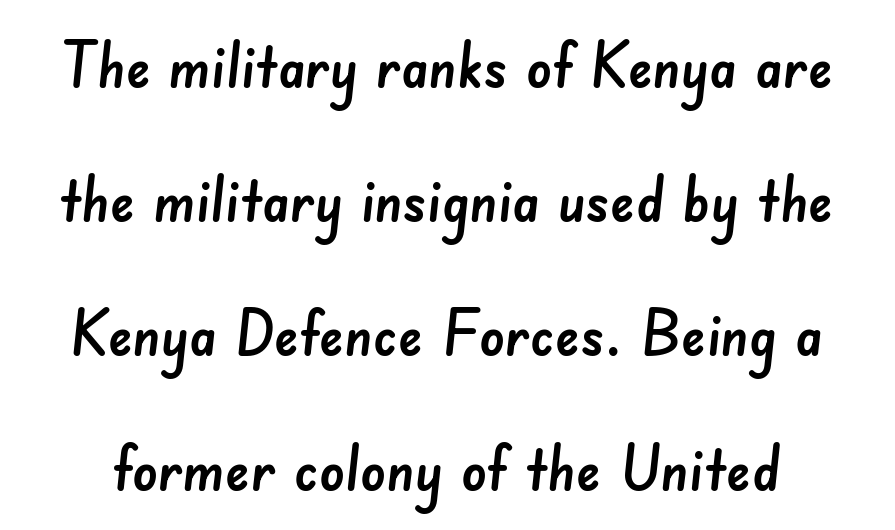
Q: Is the typeface a serif or a sans-serif typeface? A: Sans-serif.
Q: Is the text underlined? A: No.
Q: Is the spacing between letters normal or unusually wide? A: Normal.
Q: Is the spacing between lines tight, normal or loose? A: Loose.
Q: Width (condensed, normal, or wide)? A: Normal.
Q: Stroke contrast? A: Low.
Q: x-height? A: Small.
Q: Monospaced? A: No.
